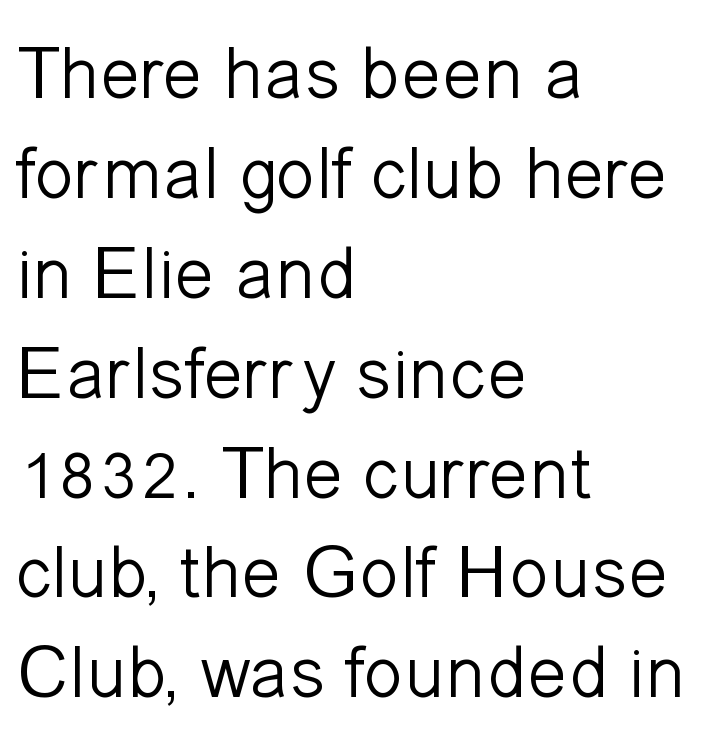
{"serif": "no", "italic": "no", "bold": "no", "weight": "light", "width": "normal", "stroke_contrast": "low", "x_height": "medium", "monospaced": "no", "underline": "no", "align": "left", "line_spacing": "normal", "line_spacing_ratio": 1.35, "letter_spacing": "normal", "letter_spacing_em": 0.0, "glyph_px": 74}
